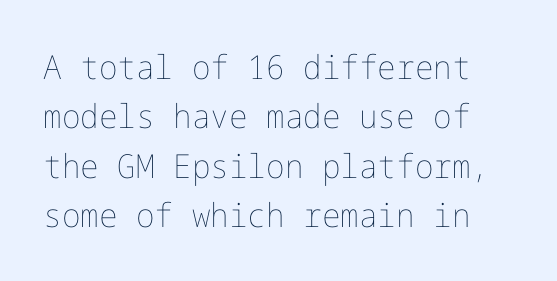
The image shows 33 px thin type, upright; set normal line spacing (1.5x), normal letter spacing, not underlined; low stroke contrast and a medium x-height.
